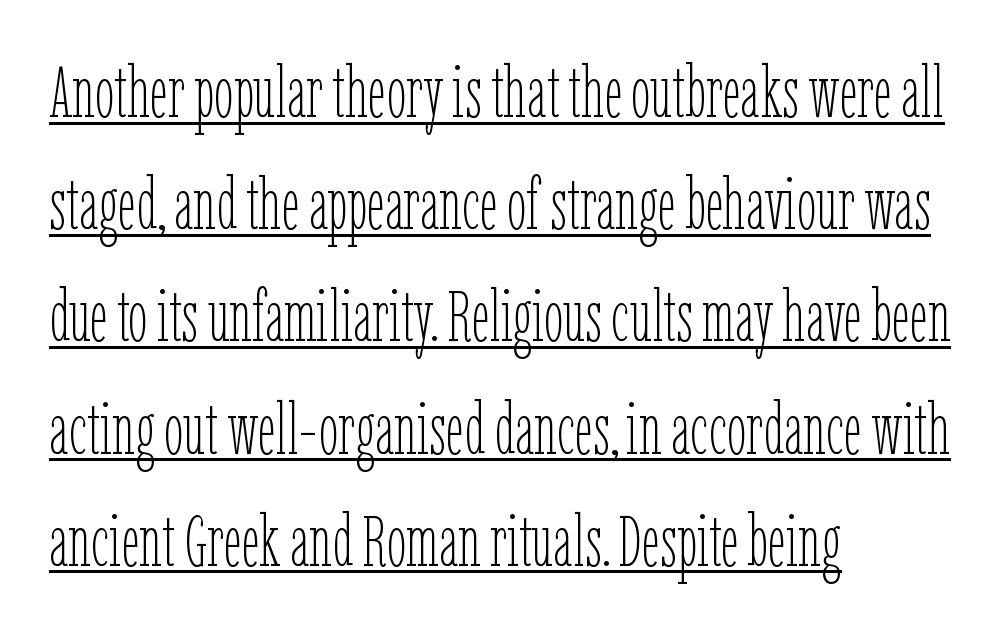
Q: Is the text bold? A: No.
Q: Is the text italic (slanted)? A: No, it is upright.
Q: Is the text underlined? A: Yes.
Q: How is the paragraph aligned? A: Left-aligned.
Q: Is the spacing between letters normal or unusually wide? A: Normal.
Q: Is the spacing between lines tight, normal or loose? A: Normal.
Q: Width (condensed, normal, or wide)? A: Condensed.
Q: Stroke contrast? A: Low.
Q: x-height? A: Medium.
Q: Monospaced? A: No.
